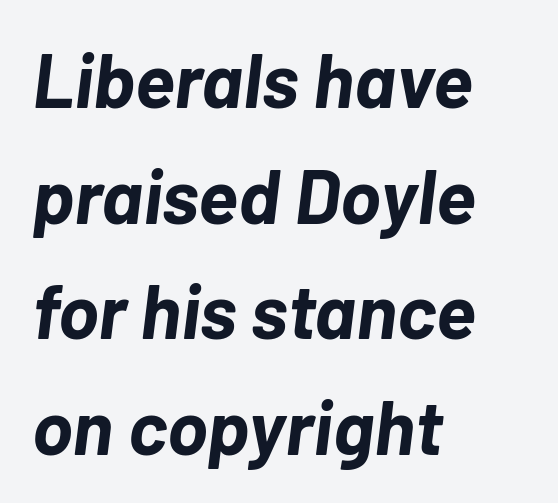
The image shows 76 px bold type, italic (leaning right); set left-aligned, normal line spacing (1.52x), normal letter spacing, not underlined; low stroke contrast and a medium x-height.
